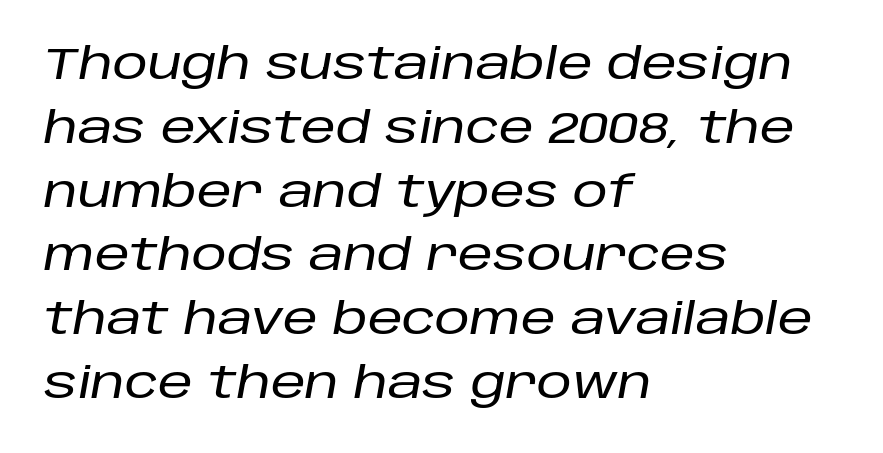
{"italic": "yes", "lean": "right", "slant_degrees": 10, "width": "normal", "stroke_contrast": "low", "x_height": "large", "monospaced": "no", "underline": "no", "align": "left", "line_spacing": "normal", "line_spacing_ratio": 1.45, "letter_spacing": "normal", "letter_spacing_em": 0.0, "glyph_px": 44}
